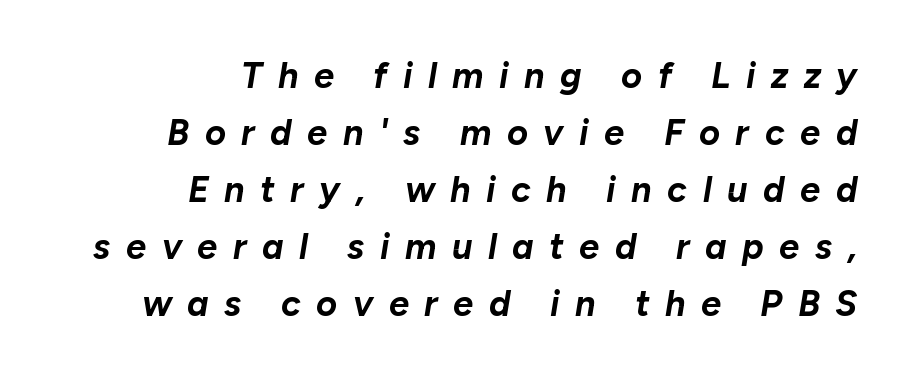
{"italic": "yes", "lean": "right", "slant_degrees": 10, "bold": "yes", "weight": "bold", "width": "normal", "stroke_contrast": "low", "x_height": "medium", "monospaced": "no", "underline": "no", "align": "right", "line_spacing": "normal", "line_spacing_ratio": 1.58, "letter_spacing": "wide", "letter_spacing_em": 0.43, "glyph_px": 36}
